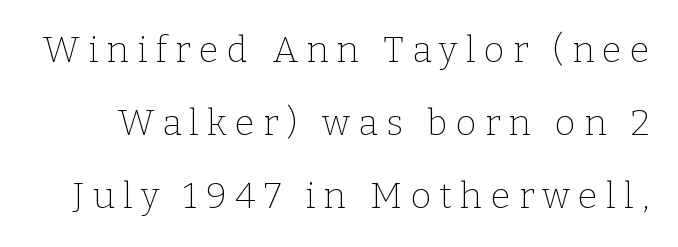
Q: Is the text bold? A: No.
Q: Is the text italic (slanted)? A: No, it is upright.
Q: Is the typeface a serif or a sans-serif typeface? A: Serif.
Q: Is the text underlined? A: No.
Q: Is the spacing between letters normal or unusually wide? A: Unusually wide.
Q: Is the spacing between lines tight, normal or loose? A: Loose.
Q: Width (condensed, normal, or wide)? A: Normal.
Q: Stroke contrast? A: Low.
Q: x-height? A: Medium.
Q: Monospaced? A: No.
